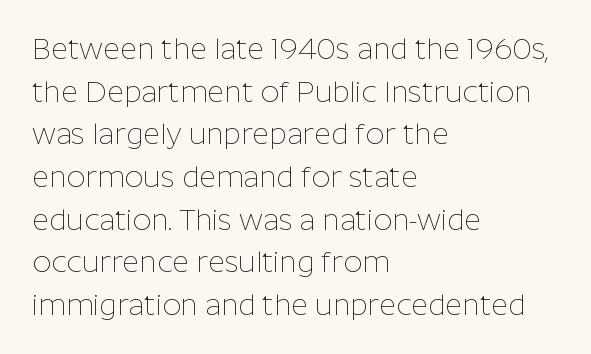
{"serif": "no", "italic": "no", "bold": "no", "weight": "thin", "width": "normal", "stroke_contrast": "low", "x_height": "medium", "monospaced": "no", "underline": "no", "align": "left", "line_spacing": "normal", "line_spacing_ratio": 1.47, "letter_spacing": "normal", "letter_spacing_em": 0.0, "glyph_px": 29}
